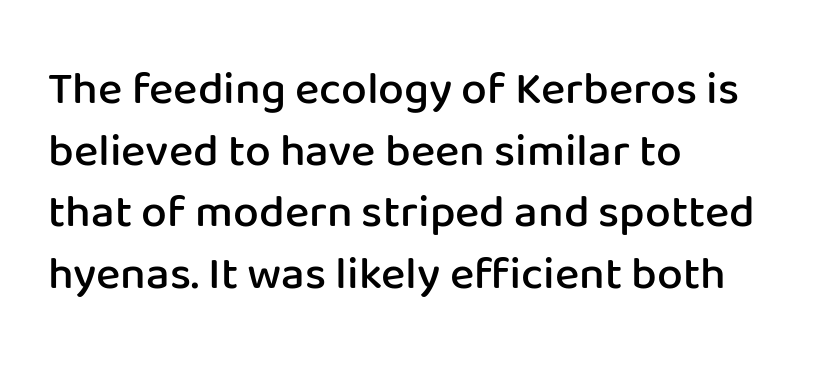
The rendering anchors every line to the left-hand side. It's the straight-up-and-down kind of type. Here the glyphs are tracked normally, forming tight word shapes. Classification — sans serif. Its strokes are somewhat broadened, the hallmark of semibold type.
